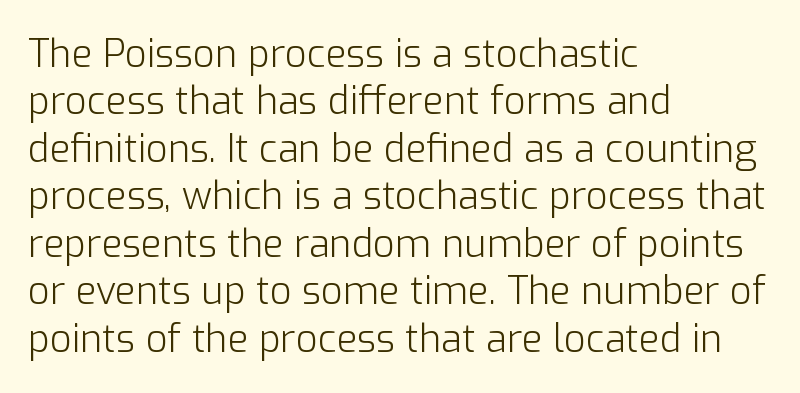
The image shows 38 px light sans-serif type, upright; set left-aligned, normal line spacing (1.25x), normal letter spacing, not underlined; low stroke contrast and a medium x-height.
